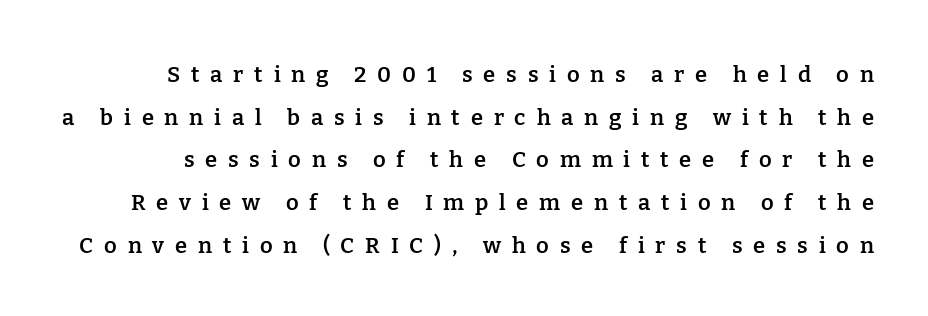
Regarding leading, the lines here are spaced well apart. Lines of text with bare space underneath. The letters are semibold — heavier than regular but short of a full bold. Notice how the stems are strictly vertical — no italics here. The type is letterspaced generously, with wide tracking.
